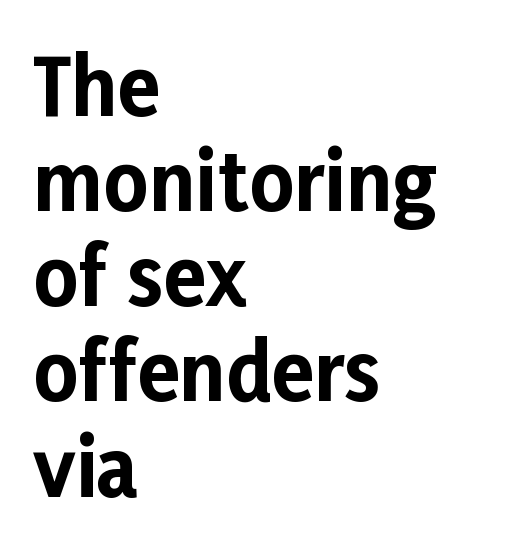
Q: Is the text bold? A: Yes.
Q: Is the text italic (slanted)? A: No, it is upright.
Q: Is the typeface a serif or a sans-serif typeface? A: Sans-serif.
Q: Is the text underlined? A: No.
Q: How is the paragraph aligned? A: Left-aligned.
Q: Is the spacing between letters normal or unusually wide? A: Normal.
Q: Width (condensed, normal, or wide)? A: Normal.
Q: Stroke contrast? A: Low.
Q: x-height? A: Medium.
Q: Monospaced? A: No.
